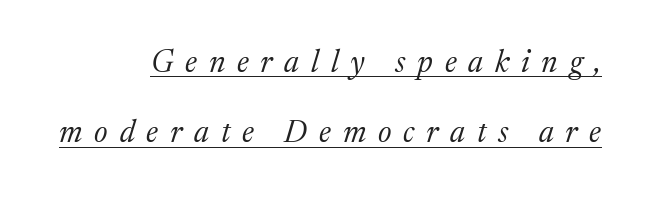
{"serif": "yes", "italic": "yes", "lean": "right", "slant_degrees": 17, "bold": "no", "weight": "regular", "width": "normal", "stroke_contrast": "medium", "x_height": "medium", "monospaced": "no", "underline": "yes", "align": "right", "line_spacing": "loose", "line_spacing_ratio": 2.27, "letter_spacing": "wide", "letter_spacing_em": 0.38, "glyph_px": 31}
